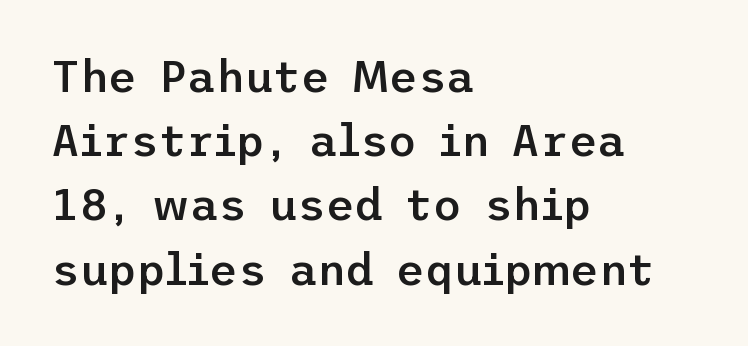
The image shows 44 px semibold sans-serif type, upright; set left-aligned, normal line spacing (1.46x), normal letter spacing, not underlined; low stroke contrast and a medium x-height.
